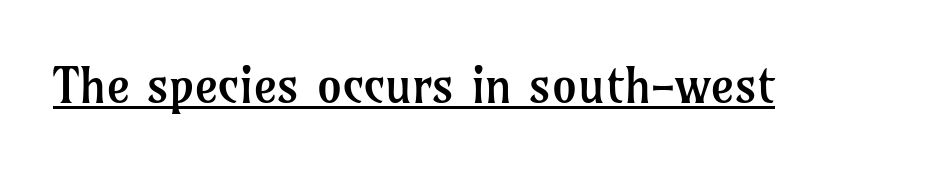
{"serif": "yes", "italic": "no", "bold": "no", "weight": "regular", "width": "normal", "stroke_contrast": "low", "x_height": "medium", "monospaced": "no", "underline": "yes", "letter_spacing": "normal", "letter_spacing_em": 0.0, "glyph_px": 50}
